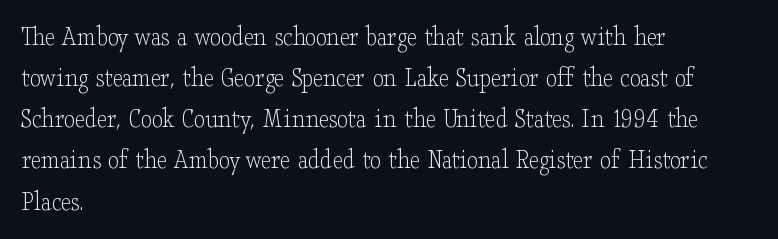
Q: Is the text bold? A: No.
Q: Is the text italic (slanted)? A: No, it is upright.
Q: Is the typeface a serif or a sans-serif typeface? A: Serif.
Q: Is the text underlined? A: No.
Q: How is the paragraph aligned? A: Left-aligned.
Q: Is the spacing between letters normal or unusually wide? A: Normal.
Q: Is the spacing between lines tight, normal or loose? A: Normal.
Q: Width (condensed, normal, or wide)? A: Wide.
Q: Stroke contrast? A: Low.
Q: x-height? A: Small.
Q: Monospaced? A: No.
